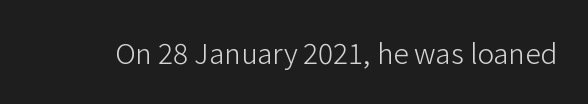
Q: Is the text bold? A: No.
Q: Is the text italic (slanted)? A: No, it is upright.
Q: Is the typeface a serif or a sans-serif typeface? A: Sans-serif.
Q: Is the text underlined? A: No.
Q: Is the spacing between letters normal or unusually wide? A: Normal.
Q: Width (condensed, normal, or wide)? A: Normal.
Q: Stroke contrast? A: Low.
Q: x-height? A: Medium.
Q: Monospaced? A: No.
